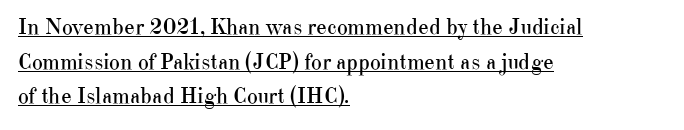
The image shows 23 px text type, upright; set left-aligned, normal line spacing (1.51x), normal letter spacing, underlined.
